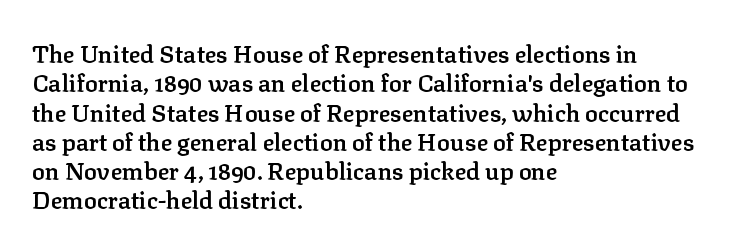
This rendering leaves character spacing at its baseline value. The gap between lines stays unmarked. Characters remain perfectly vertical along every line. The compositor pushed each line to the left boundary.
